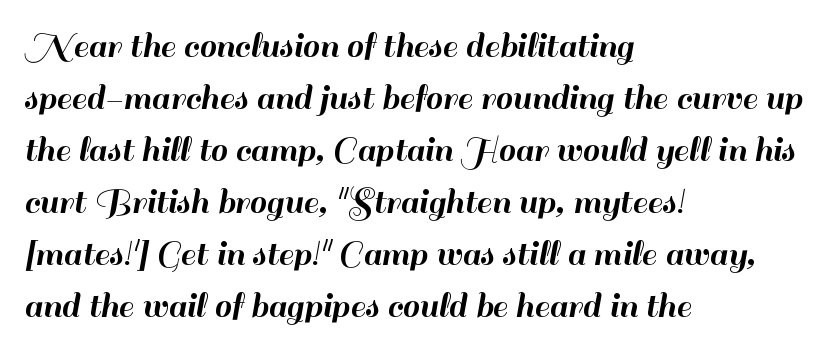
{"serif": "no", "width": "normal", "stroke_contrast": "high", "x_height": "small", "monospaced": "no", "underline": "no", "align": "left", "line_spacing": "normal", "line_spacing_ratio": 1.37, "letter_spacing": "normal", "letter_spacing_em": 0.0, "glyph_px": 38}
